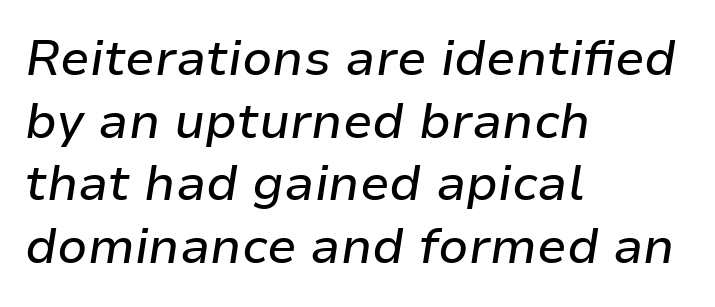
{"italic": "yes", "lean": "right", "slant_degrees": 9, "width": "normal", "stroke_contrast": "low", "x_height": "medium", "monospaced": "no", "underline": "no", "align": "left", "line_spacing": "normal", "line_spacing_ratio": 1.28, "letter_spacing": "normal", "letter_spacing_em": 0.0, "glyph_px": 49}
